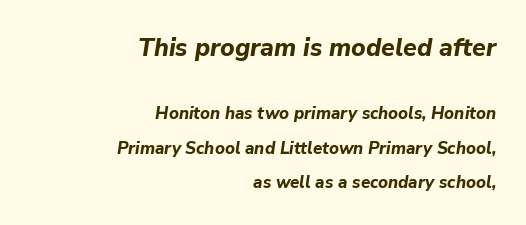
The image shows 25 px bold type, italic (leaning right); set right-aligned, loose line spacing (2.04x), normal letter spacing, not underlined; the first (top) block is 1.47x larger.
